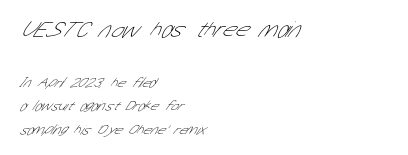
{"bold": "no", "underline": "no", "align": "left", "line_spacing": "normal", "line_spacing_ratio": 1.67, "letter_spacing": "normal", "letter_spacing_em": 0.0, "larger_block": "first", "size_ratio": 1.64, "glyph_px": 23}
